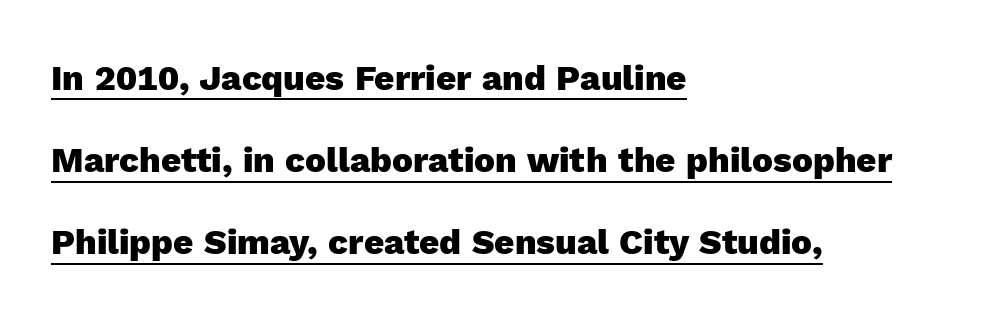
Spacing between characters is what you'd get straight out of the box. Compared with typical paragraphs, the rows here are farther apart. Each letter keeps its own natural width here, so spacing adapts to shape. Check the space under the baseline: a stroke is drawn there. Nope, not italic — everything's standing straight. Does the type have serifs? No, each stem ends abruptly.
